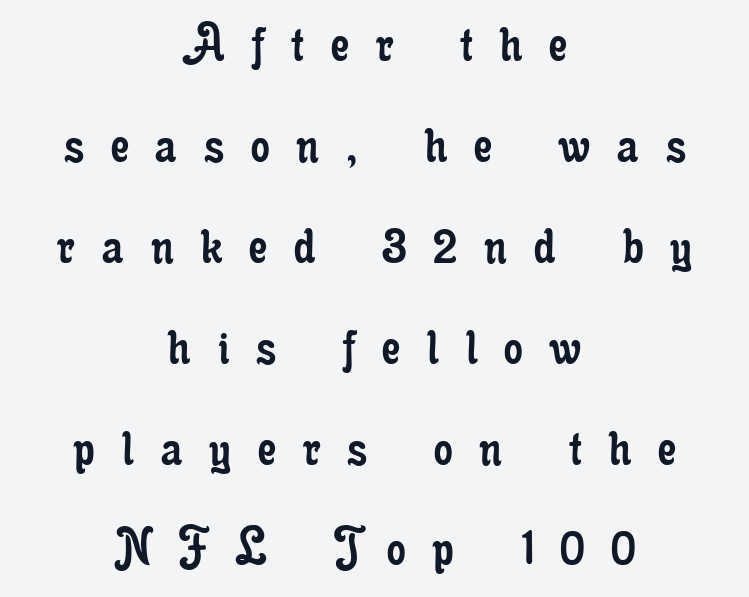
Q: Is the text bold? A: No.
Q: Is the text italic (slanted)? A: No, it is upright.
Q: Is the typeface a serif or a sans-serif typeface? A: Serif.
Q: Is the text underlined? A: No.
Q: How is the paragraph aligned? A: Centered.
Q: Is the spacing between letters normal or unusually wide? A: Unusually wide.
Q: Width (condensed, normal, or wide)? A: Condensed.
Q: Stroke contrast? A: Low.
Q: x-height? A: Small.
Q: Monospaced? A: No.
